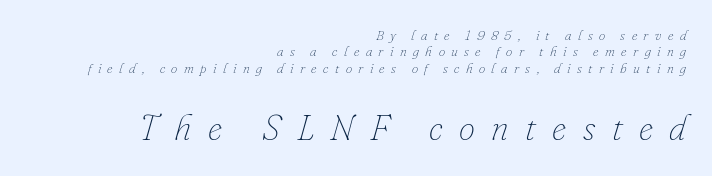
Descenders are the only things crossing below the line. The typography opts for an oblique posture over an upright one. These lines have a slow, spaced-out rhythm from letter to letter. Proportional: the letters do not fall into vertical columns.
